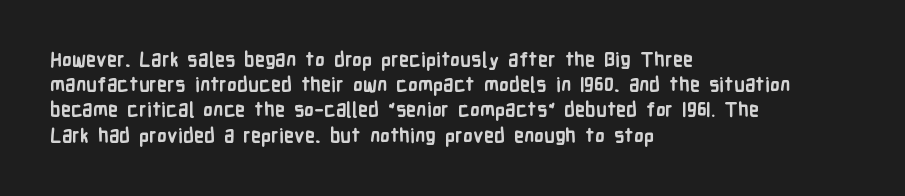
The space directly below the letters is spotless. This rendering uses left alignment, leaving the right contour irregular. The typography opts for an upright posture over an oblique one. Each word holds together tightly as a unit, with standard inter-letter gaps. Pretty heavy lettering here — definitely bold.
